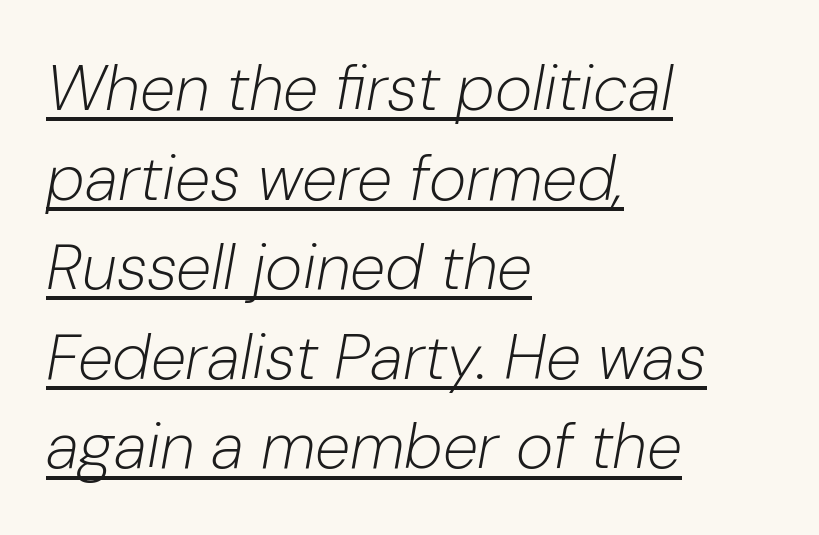
Honestly, the row spacing looks completely unremarkable. Character widths vary here, with narrow letters taking less room than wide ones. Each stroke keeps to a modest, everyday thickness or less. Has an underline been added? It has. Letter spacing: default.
